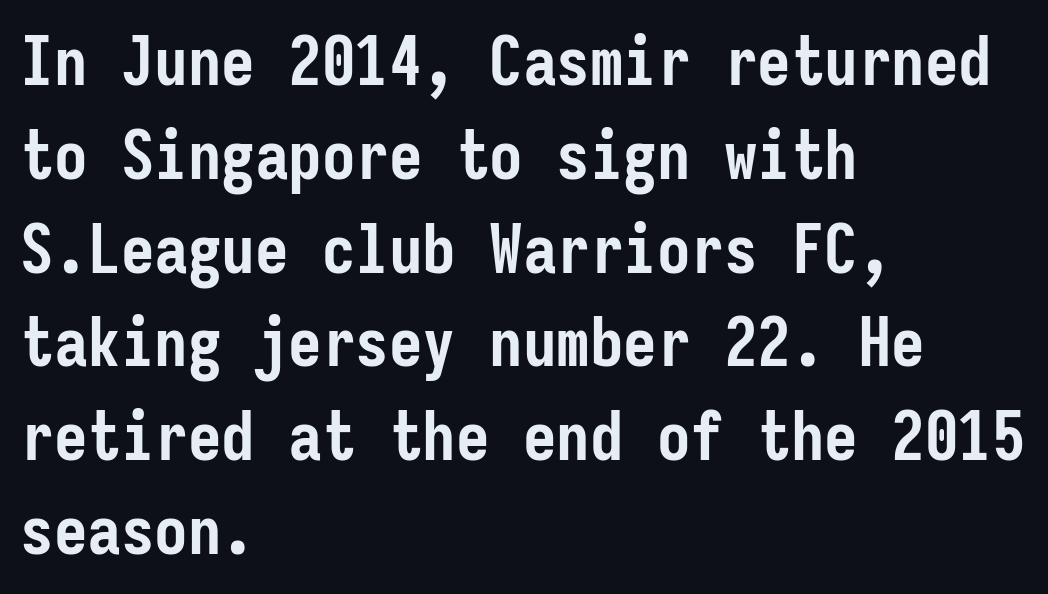
{"serif": "no", "italic": "no", "bold": "yes", "weight": "semibold", "width": "condensed", "stroke_contrast": "low", "x_height": "medium", "monospaced": "yes", "underline": "no", "align": "left", "line_spacing": "normal", "line_spacing_ratio": 1.4, "letter_spacing": "normal", "letter_spacing_em": 0.0, "glyph_px": 67}
